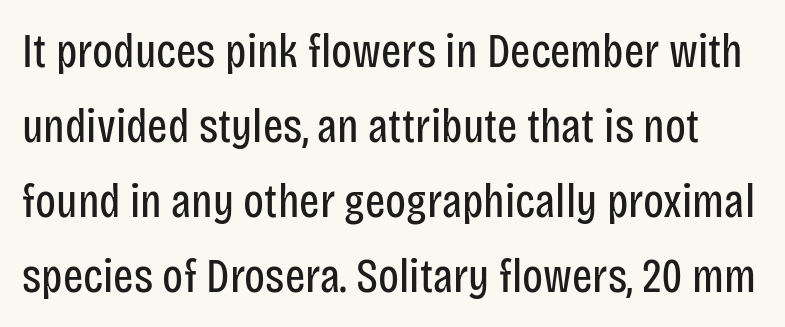
The image shows 48 px regular-weight, condensed sans-serif type, upright; set normal line spacing (1.56x), normal letter spacing, not underlined; low stroke contrast and a large x-height.
